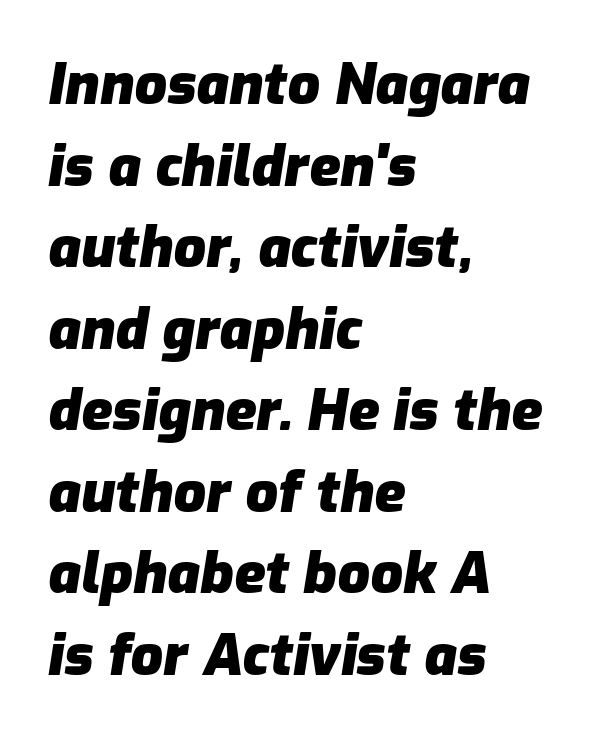
Italic: yes, the glyphs are oblique. The passage shown has conventional tracking throughout. This rendering features lettering with no underline. Spacing verdict: proportional, widths tailored to each character. Each line starts at the same left margin while the right side varies. The glyphs have the mass of a bold cut.
